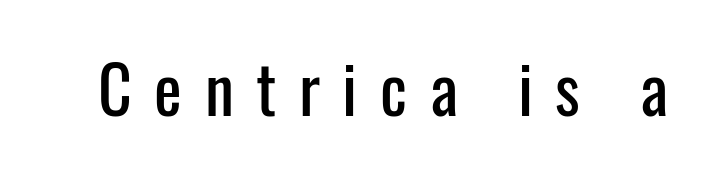
Note the varied advance widths — an 'i' is clearly narrower than an 'm'. The words here are not underlined. Between one letter and the next there's a generous, obvious gap. This is sans-serif lettering, the kind often seen on screens and signage. Characters remain perfectly vertical along every line.
